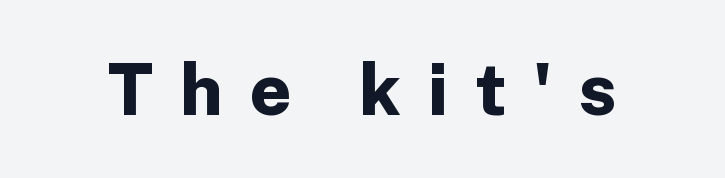
This sample uses an upright cut, with every glyph sitting square on the baseline. Compared with typical body copy, the letter spacing here is much looser. Bare-footed words on every line. Emphasis by weight is at full strength: bold. The rendering shows plain stroke endings on the letterforms — a sans-serif design. Do the characters align in a grid? No, the font is proportional.
